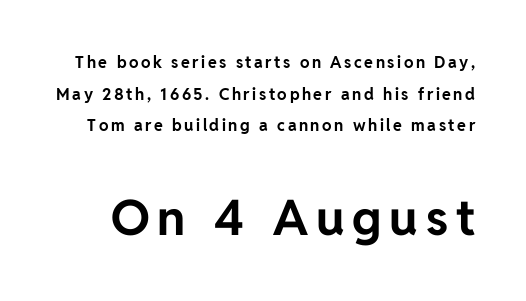
Grotesque or geometric, the face here clearly has no serifs. Is the lower block the larger one? Yes — the lower block carries the bigger type. Note the varied advance widths — an 'i' is clearly narrower than an 'm'. In terms of leading, this rendering errs on the spacious side. Ordinary non-slanted type is in use. Heavy, bold letterforms.
